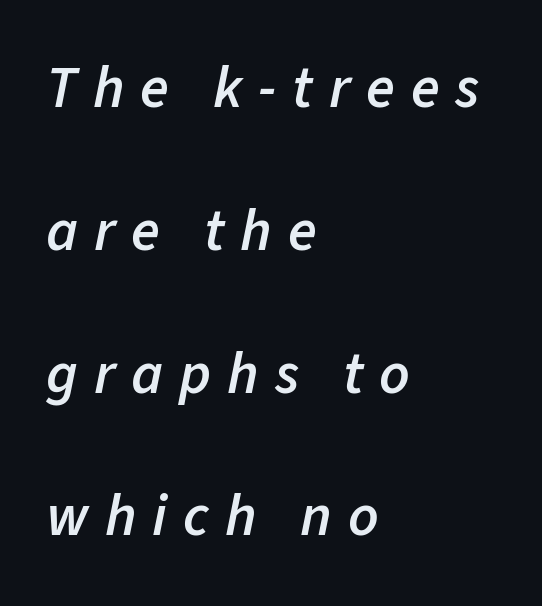
Q: Is the text bold? A: Semi-bold.
Q: Is the text italic (slanted)? A: Yes, it leans right by about 11 degrees.
Q: Is the text underlined? A: No.
Q: How is the paragraph aligned? A: Left-aligned.
Q: Is the spacing between letters normal or unusually wide? A: Unusually wide.
Q: Is the spacing between lines tight, normal or loose? A: Loose.
Q: Width (condensed, normal, or wide)? A: Normal.
Q: Stroke contrast? A: Low.
Q: x-height? A: Medium.
Q: Monospaced? A: No.
